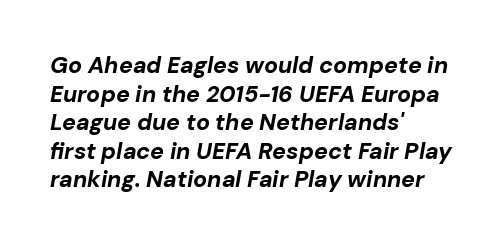
Letter spacing: default. The passage shown is emphatically bold. Visually the block forms a straight wall on the left and a jagged coastline on the right. Plain, unruled lines of type. Observe the lean: these are italic letterforms.
